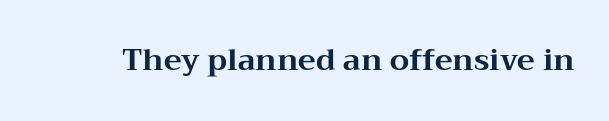
The image shows 30 px bold, wide serif type, upright; set normal letter spacing, not underlined; medium stroke contrast and a medium x-height.
